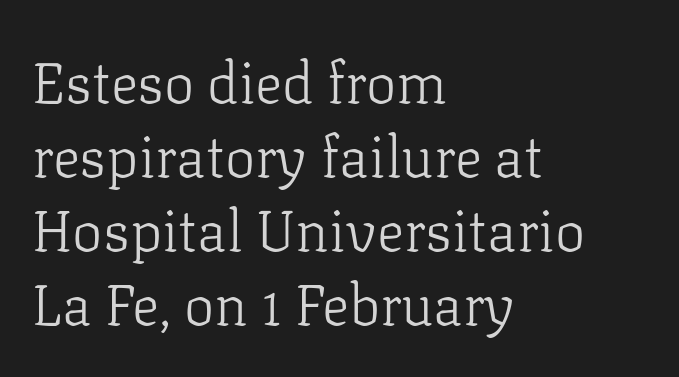
{"serif": "yes", "italic": "no", "bold": "no", "weight": "light", "width": "normal", "stroke_contrast": "low", "x_height": "medium", "monospaced": "no", "underline": "no", "align": "left", "line_spacing": "normal", "line_spacing_ratio": 1.3, "letter_spacing": "normal", "letter_spacing_em": 0.0, "glyph_px": 57}
